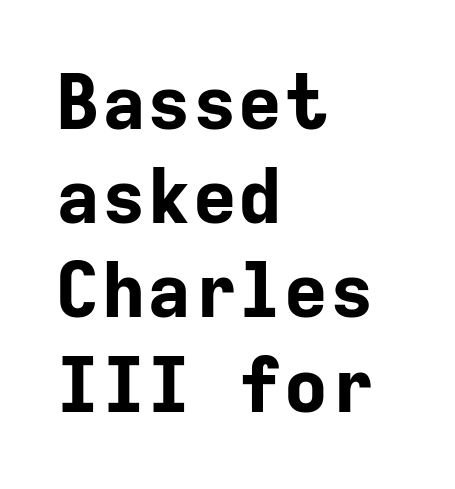
Q: Is the text bold? A: Yes.
Q: Is the text italic (slanted)? A: No, it is upright.
Q: Is the typeface a serif or a sans-serif typeface? A: Sans-serif.
Q: Is the text underlined? A: No.
Q: How is the paragraph aligned? A: Left-aligned.
Q: Is the spacing between letters normal or unusually wide? A: Normal.
Q: Width (condensed, normal, or wide)? A: Normal.
Q: Stroke contrast? A: Low.
Q: x-height? A: Medium.
Q: Monospaced? A: Yes.
